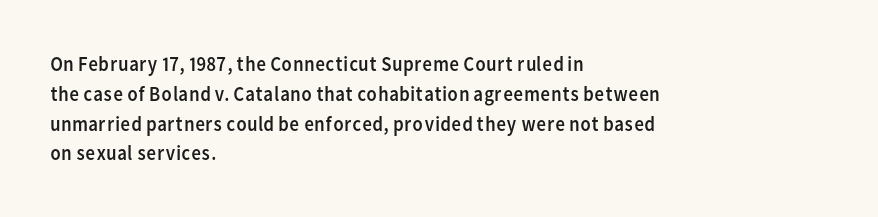
Q: Is the text bold? A: No.
Q: Is the text italic (slanted)? A: No, it is upright.
Q: Is the text underlined? A: No.
Q: How is the paragraph aligned? A: Left-aligned.
Q: Is the spacing between letters normal or unusually wide? A: Normal.
Q: Is the spacing between lines tight, normal or loose? A: Normal.
